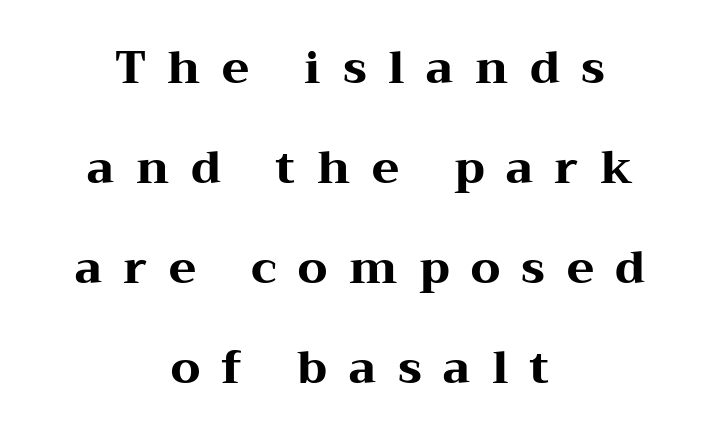
Q: Is the text bold? A: Yes.
Q: Is the text italic (slanted)? A: No, it is upright.
Q: Is the typeface a serif or a sans-serif typeface? A: Serif.
Q: Is the text underlined? A: No.
Q: How is the paragraph aligned? A: Centered.
Q: Is the spacing between letters normal or unusually wide? A: Unusually wide.
Q: Is the spacing between lines tight, normal or loose? A: Loose.
Q: Width (condensed, normal, or wide)? A: Wide.
Q: Stroke contrast? A: Medium.
Q: x-height? A: Medium.
Q: Monospaced? A: No.
